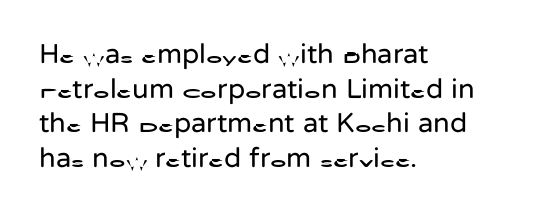
Q: Is the text bold? A: No.
Q: Is the text italic (slanted)? A: No, it is upright.
Q: Is the typeface a serif or a sans-serif typeface? A: Sans-serif.
Q: Is the text underlined? A: No.
Q: How is the paragraph aligned? A: Left-aligned.
Q: Is the spacing between letters normal or unusually wide? A: Normal.
Q: Width (condensed, normal, or wide)? A: Normal.
Q: Stroke contrast? A: Low.
Q: x-height? A: Medium.
Q: Monospaced? A: No.
